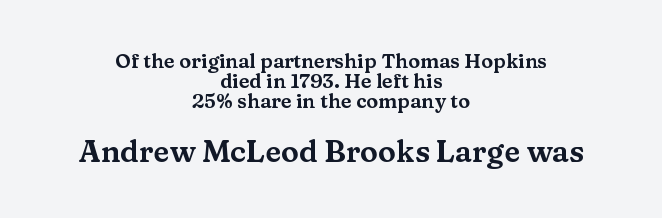
{"serif": "yes", "italic": "no", "width": "wide", "stroke_contrast": "medium", "x_height": "medium", "monospaced": "no", "underline": "no", "align": "center", "line_spacing": "tight", "line_spacing_ratio": 1.0, "letter_spacing": "normal", "letter_spacing_em": 0.0, "larger_block": "second", "size_ratio": 1.5, "glyph_px": 30}
